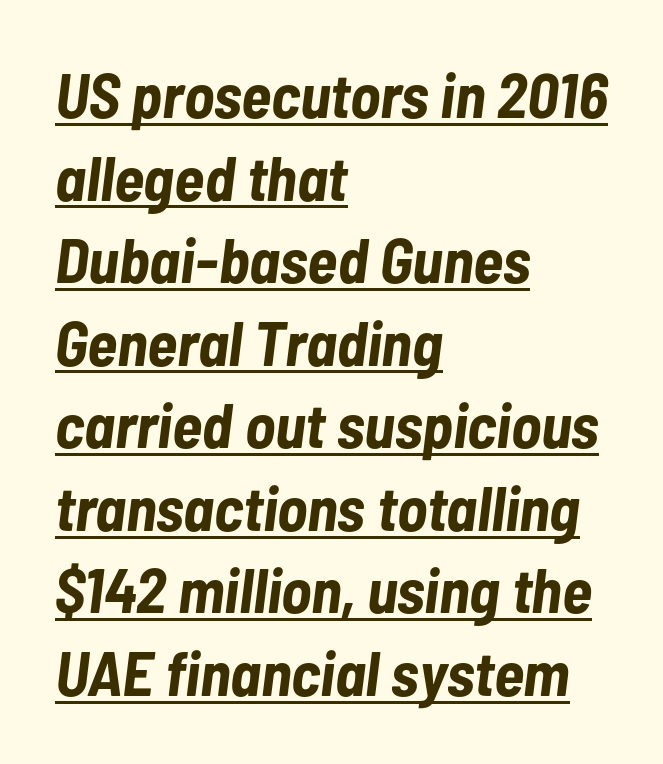
Q: Is the text bold? A: Yes.
Q: Is the text italic (slanted)? A: Yes, it leans right by about 7 degrees.
Q: Is the text underlined? A: Yes.
Q: How is the paragraph aligned? A: Left-aligned.
Q: Is the spacing between letters normal or unusually wide? A: Normal.
Q: Is the spacing between lines tight, normal or loose? A: Normal.
Q: Width (condensed, normal, or wide)? A: Condensed.
Q: Stroke contrast? A: Low.
Q: x-height? A: Medium.
Q: Monospaced? A: No.
